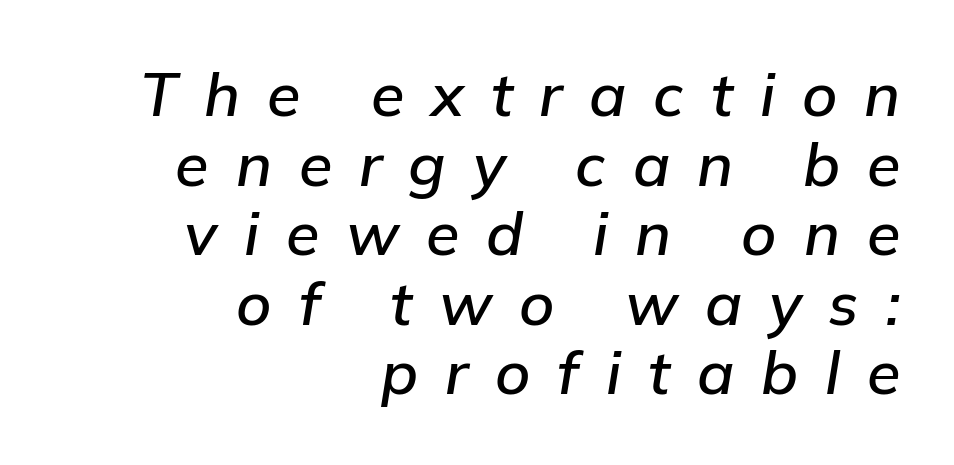
Q: Is the text italic (slanted)? A: Yes, it leans right by about 9 degrees.
Q: Is the text underlined? A: No.
Q: How is the paragraph aligned? A: Right-aligned.
Q: Is the spacing between letters normal or unusually wide? A: Unusually wide.
Q: Is the spacing between lines tight, normal or loose? A: Tight.
Q: Width (condensed, normal, or wide)? A: Normal.
Q: Stroke contrast? A: Low.
Q: x-height? A: Medium.
Q: Monospaced? A: No.
